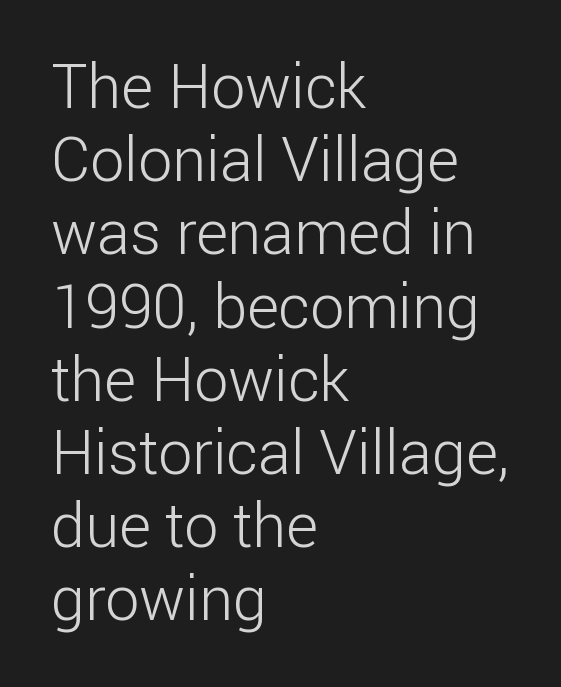
Q: Is the text bold? A: No.
Q: Is the text italic (slanted)? A: No, it is upright.
Q: Is the typeface a serif or a sans-serif typeface? A: Sans-serif.
Q: Is the text underlined? A: No.
Q: How is the paragraph aligned? A: Left-aligned.
Q: Is the spacing between letters normal or unusually wide? A: Normal.
Q: Width (condensed, normal, or wide)? A: Normal.
Q: Stroke contrast? A: Low.
Q: x-height? A: Medium.
Q: Monospaced? A: No.
